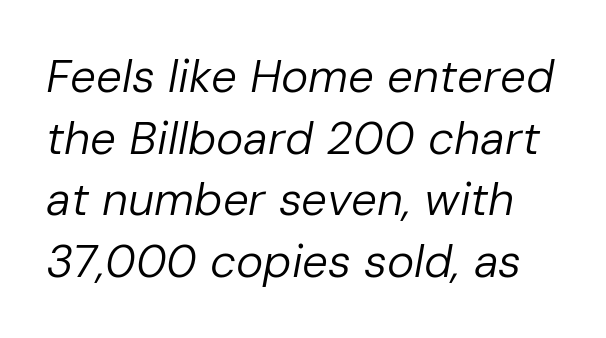
Q: Is the text bold? A: No.
Q: Is the text italic (slanted)? A: Yes, it leans right by about 10 degrees.
Q: Is the text underlined? A: No.
Q: Is the spacing between letters normal or unusually wide? A: Normal.
Q: Is the spacing between lines tight, normal or loose? A: Normal.
Q: Width (condensed, normal, or wide)? A: Normal.
Q: Stroke contrast? A: Low.
Q: x-height? A: Medium.
Q: Monospaced? A: No.
